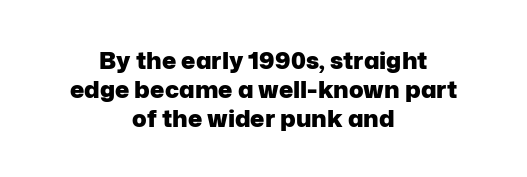
Q: Is the text bold? A: Yes.
Q: Is the text italic (slanted)? A: No, it is upright.
Q: Is the text underlined? A: No.
Q: How is the paragraph aligned? A: Centered.
Q: Is the spacing between letters normal or unusually wide? A: Normal.
